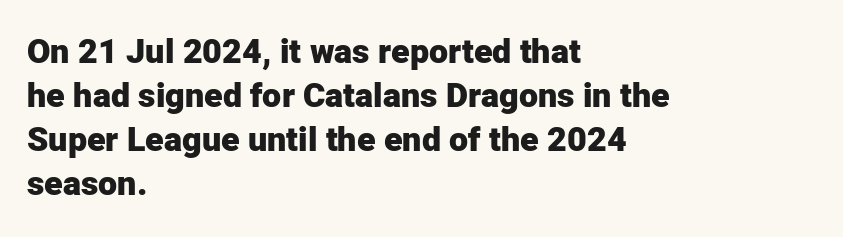
The image shows 34 px heavy sans-serif type, upright; set left-aligned, normal line spacing (1.29x), normal letter spacing, not underlined; low stroke contrast and a medium x-height.
